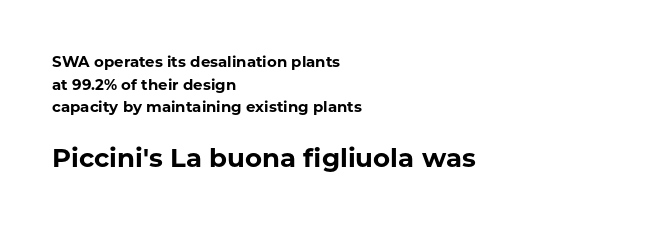
Reading top to bottom, the characters get bigger at the block break. This is the regular roman posture of the typeface. Strong, thick strokes mark this as bold type. The horizontal fit of the characters is conventional and even. A student would call this left alignment; a typographer would say flush left, rag right.
